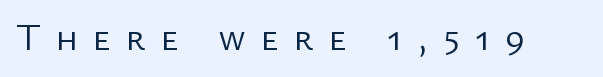
This sample uses expanded letter spacing, leaving extra air between glyphs. Vertical stems look standard width or narrower in stroke. Tall strokes in this sample are plumb rather than angled. The gap between lines stays unmarked.
